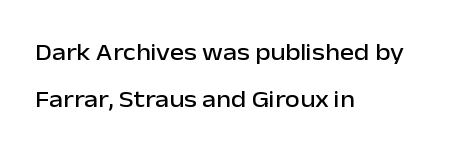
The image shows 24 px text type, upright; set left-aligned, loose line spacing (1.94x), normal letter spacing, not underlined.
